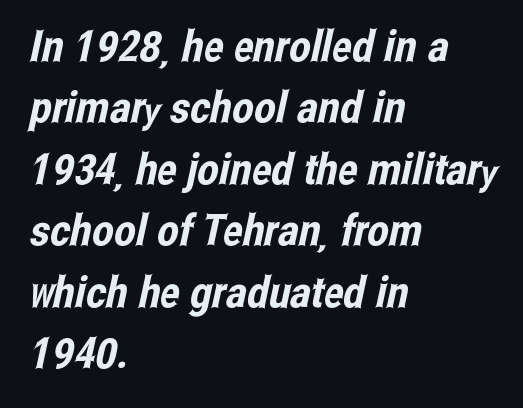
The face used here is rendered with its standard letterfit. The setting favours the left margin, as ordinary paragraphs usually do. This is sans-serif lettering, the kind often seen on screens and signage. The rendering uses a moderate line-height, typical for paragraphs. Spacing verdict: proportional, widths tailored to each character. Underlining? Definitely not there.
